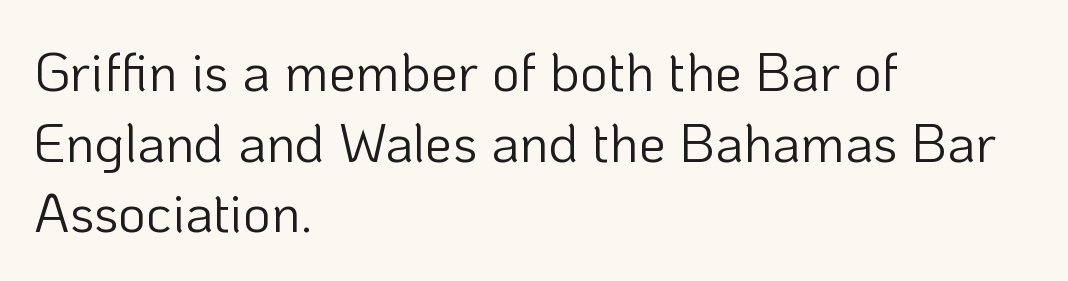
Q: Is the text bold? A: No.
Q: Is the text italic (slanted)? A: No, it is upright.
Q: Is the typeface a serif or a sans-serif typeface? A: Sans-serif.
Q: Is the text underlined? A: No.
Q: How is the paragraph aligned? A: Left-aligned.
Q: Is the spacing between letters normal or unusually wide? A: Normal.
Q: Is the spacing between lines tight, normal or loose? A: Normal.
Q: Width (condensed, normal, or wide)? A: Normal.
Q: Stroke contrast? A: Low.
Q: x-height? A: Medium.
Q: Monospaced? A: No.
